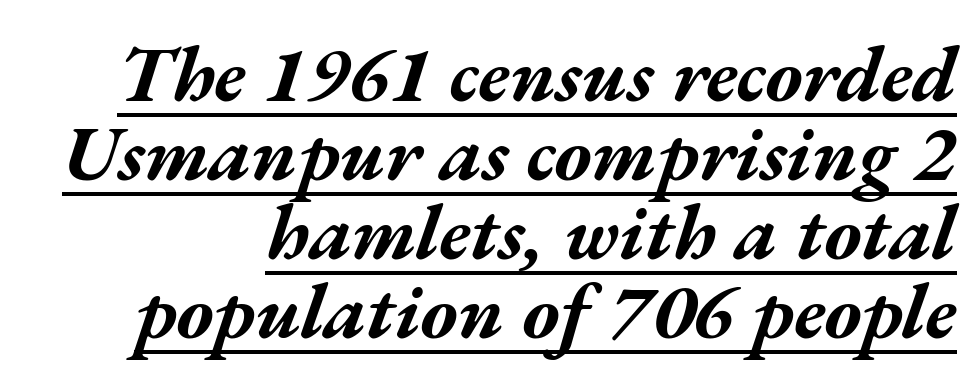
Q: Is the text bold? A: Yes.
Q: Is the text italic (slanted)? A: Yes, it leans right by about 17 degrees.
Q: Is the text underlined? A: Yes.
Q: Is the spacing between letters normal or unusually wide? A: Normal.
Q: Is the spacing between lines tight, normal or loose? A: Tight.
Q: Width (condensed, normal, or wide)? A: Wide.
Q: Stroke contrast? A: Medium.
Q: x-height? A: Medium.
Q: Monospaced? A: No.
